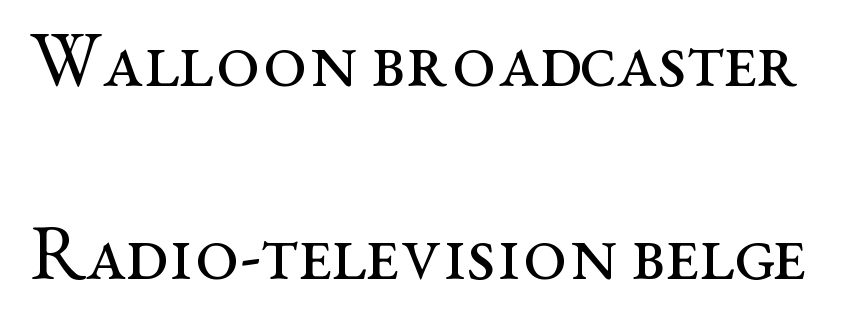
You could fit nearly another row in the gap between these rows. Descender tails drop into unmarked territory. Short note: letters normally spaced. The face looks like a standard text weight, possibly lighter.
